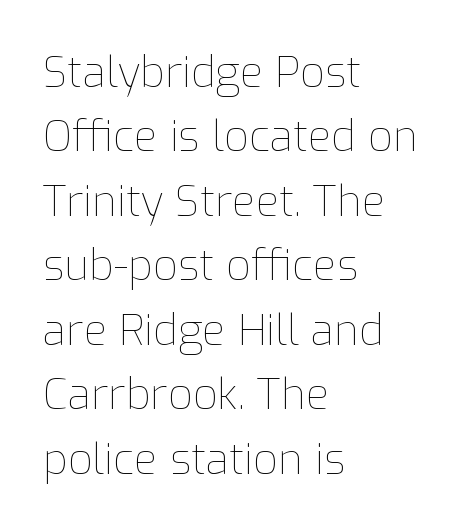
Q: Is the text bold? A: No.
Q: Is the text italic (slanted)? A: No, it is upright.
Q: Is the text underlined? A: No.
Q: How is the paragraph aligned? A: Left-aligned.
Q: Is the spacing between letters normal or unusually wide? A: Normal.
Q: Is the spacing between lines tight, normal or loose? A: Normal.
Q: Width (condensed, normal, or wide)? A: Normal.
Q: Stroke contrast? A: Low.
Q: x-height? A: Medium.
Q: Monospaced? A: No.
